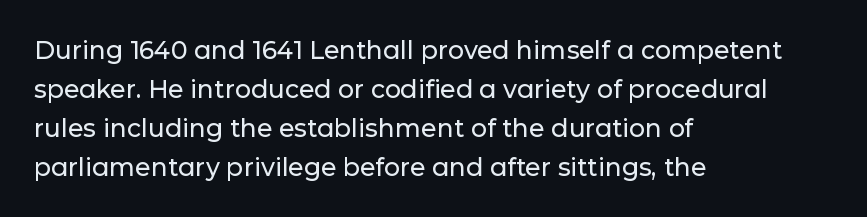
Q: Is the text italic (slanted)? A: No, it is upright.
Q: Is the text underlined? A: No.
Q: How is the paragraph aligned? A: Left-aligned.
Q: Is the spacing between letters normal or unusually wide? A: Normal.
Q: Is the spacing between lines tight, normal or loose? A: Normal.
